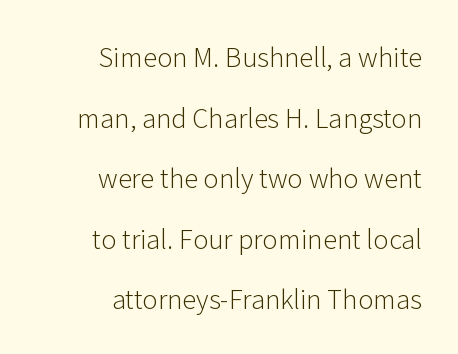
Do the letters lean? They stand straight. All the whitespace from short lines collects on the left. Reading down the column, the eye jumps a long way to each next line. A light-to-regular cut is what we see here. Descenders are the only things crossing below the line. The type is set solid horizontally, with unmodified tracking.
